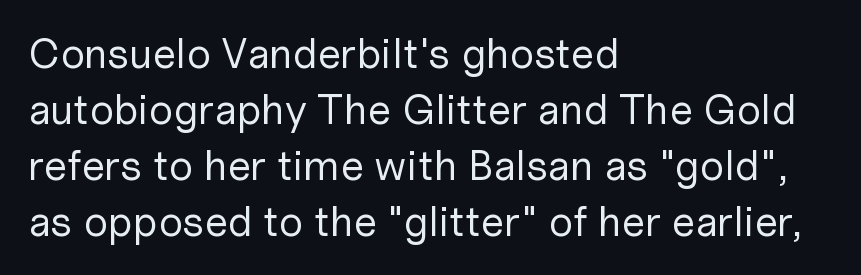
Q: Is the text bold? A: No.
Q: Is the text italic (slanted)? A: No, it is upright.
Q: Is the typeface a serif or a sans-serif typeface? A: Sans-serif.
Q: Is the text underlined? A: No.
Q: How is the paragraph aligned? A: Left-aligned.
Q: Is the spacing between letters normal or unusually wide? A: Normal.
Q: Is the spacing between lines tight, normal or loose? A: Normal.
Q: Width (condensed, normal, or wide)? A: Normal.
Q: Stroke contrast? A: Low.
Q: x-height? A: Medium.
Q: Monospaced? A: No.
